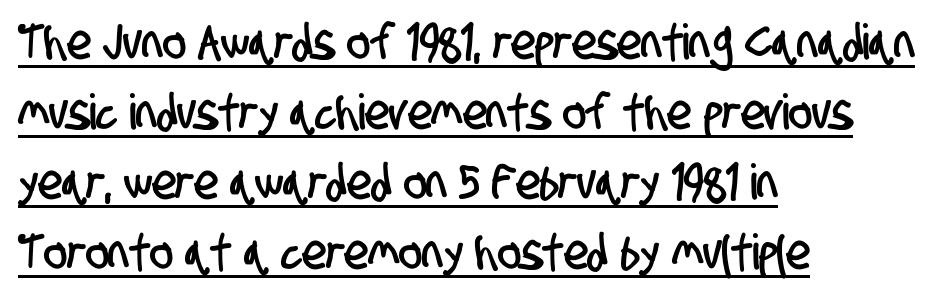
The image shows 49 px condensed sans-serif type; set left-aligned, normal line spacing (1.43x), normal letter spacing, underlined; low stroke contrast and a large x-height.
